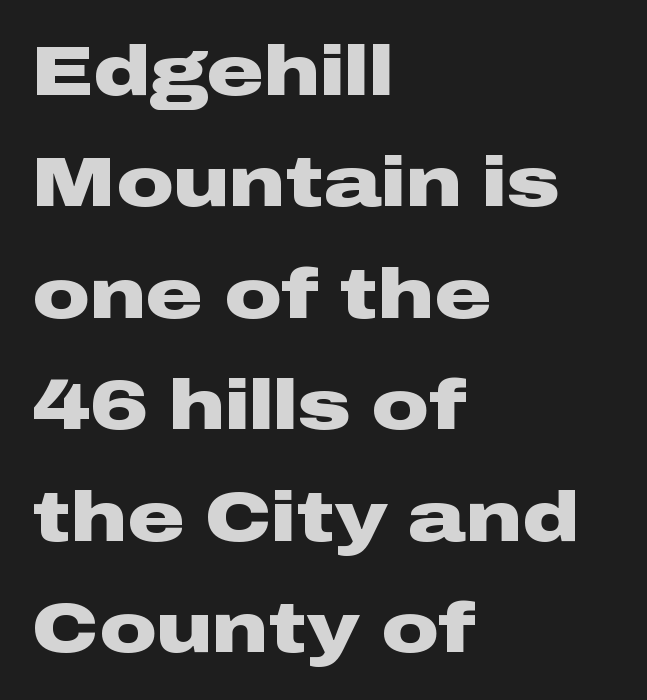
Notice how the stems are strictly vertical — no italics here. These lines are rendered in a variable-pitch font. The space between consecutive lines is moderate. The rag falls on the right side of this text block. Rule under the text: the space is simply empty. Heft: maximum for text — a bold.
